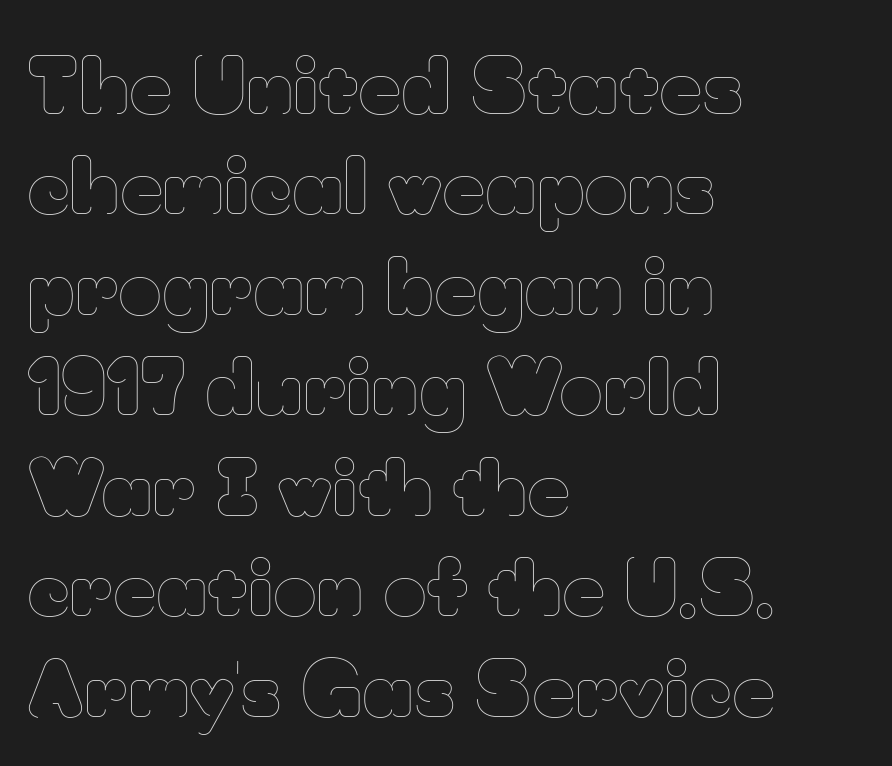
The image shows 75 px thin type, upright; set left-aligned, normal line spacing (1.34x), normal letter spacing, not underlined; low stroke contrast and a small x-height.
